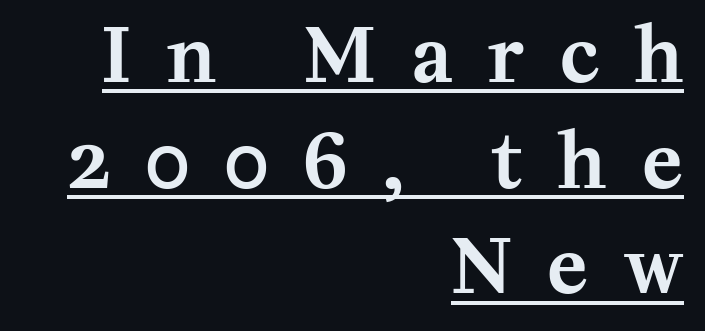
The image shows 75 px serif type, upright; set right-aligned, normal line spacing (1.41x), unusually wide letter spacing (+0.48 em), underlined; medium stroke contrast and a medium x-height.
